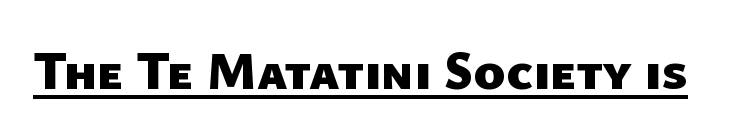
Q: Is the text bold? A: Yes.
Q: Is the typeface a serif or a sans-serif typeface? A: Sans-serif.
Q: Is the text underlined? A: Yes.
Q: Is the spacing between letters normal or unusually wide? A: Normal.
Q: Width (condensed, normal, or wide)? A: Normal.
Q: Stroke contrast? A: Low.
Q: x-height? A: Medium.
Q: Monospaced? A: No.
